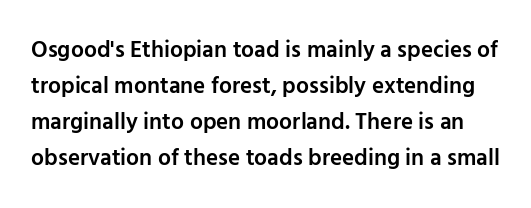
The image shows 23 px text type, upright; set normal line spacing (1.56x), normal letter spacing, not underlined.
